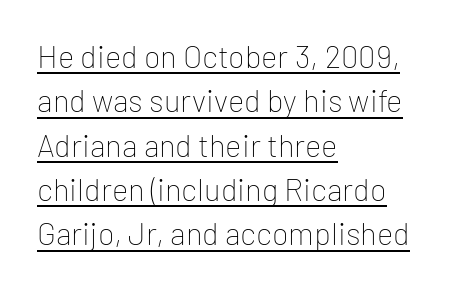
Summary of vertical rhythm: regular, with standard interline spacing. Left-aligned paragraph, ragged on the right. A typographer would call this underscored text. A typesetter would call this proportional, since set widths differ per character.
